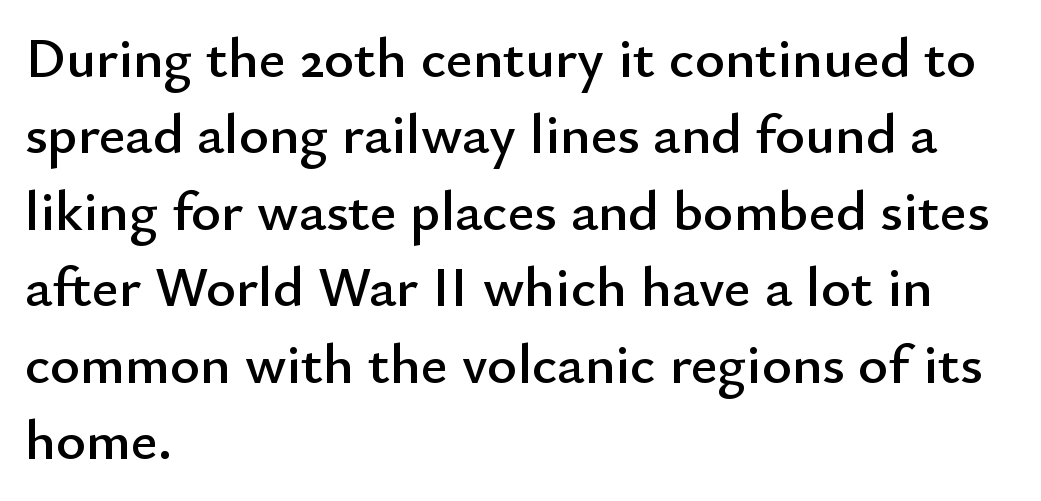
Notice how descenders clear the ascenders below comfortably — that's standard leading. You could call the tracking neutral — neither tight nor loose. Varying glyph widths throughout — classic text-font behaviour. Letterform terminals end flat and unadorned throughout the passage.
